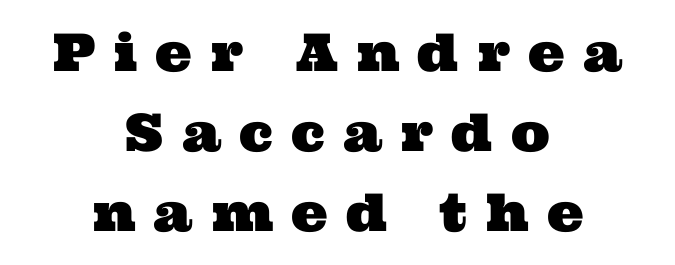
{"serif": "yes", "width": "wide", "stroke_contrast": "medium", "x_height": "medium", "monospaced": "no", "underline": "no", "align": "center", "line_spacing": "normal", "line_spacing_ratio": 1.54, "letter_spacing": "wide", "letter_spacing_em": 0.35, "glyph_px": 52}
